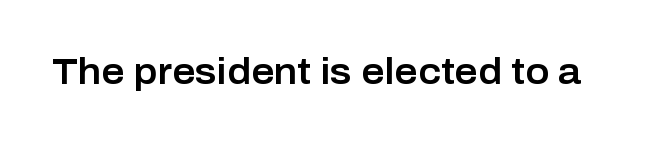
{"serif": "no", "italic": "no", "width": "normal", "stroke_contrast": "low", "x_height": "medium", "monospaced": "no", "underline": "no", "letter_spacing": "normal", "letter_spacing_em": 0.0, "glyph_px": 36}
